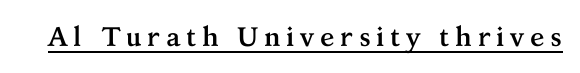
The lettering stays uniformly vertical, giving the passage a roman look. A full-strength bold gives these letters their thick strokes. Caption: lettering with a line underneath. A typesetter would call this heavily tracked-out type.
